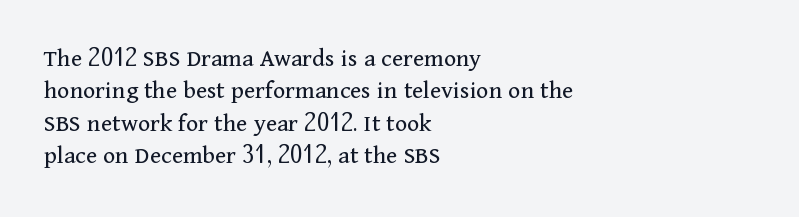
{"italic": "no", "bold": "no", "underline": "no", "align": "left", "line_spacing": "normal", "line_spacing_ratio": 1.25, "letter_spacing": "normal", "letter_spacing_em": 0.0, "glyph_px": 26}
